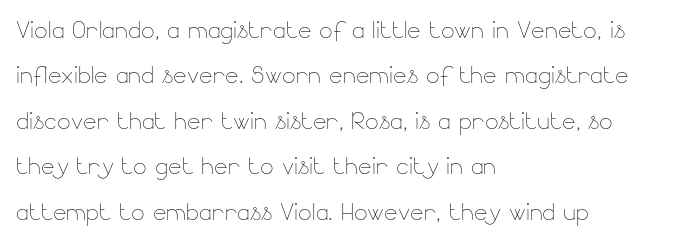
{"italic": "no", "bold": "no", "weight": "thin", "width": "normal", "stroke_contrast": "low", "x_height": "small", "monospaced": "no", "underline": "no", "align": "left", "line_spacing": "normal", "line_spacing_ratio": 1.42, "letter_spacing": "normal", "letter_spacing_em": 0.0, "glyph_px": 32}
